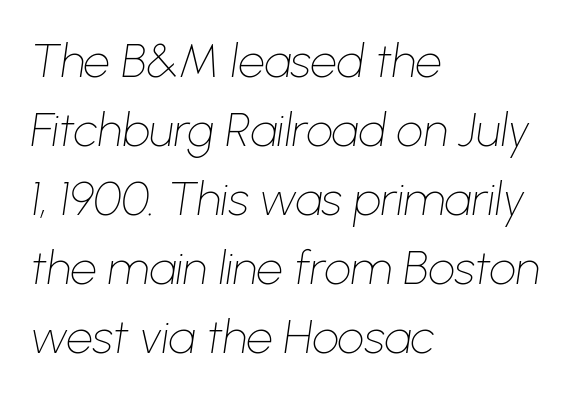
Q: Is the text bold? A: No.
Q: Is the text italic (slanted)? A: Yes, it leans right by about 8 degrees.
Q: Is the text underlined? A: No.
Q: How is the paragraph aligned? A: Left-aligned.
Q: Is the spacing between letters normal or unusually wide? A: Normal.
Q: Is the spacing between lines tight, normal or loose? A: Normal.
Q: Width (condensed, normal, or wide)? A: Normal.
Q: Stroke contrast? A: Low.
Q: x-height? A: Medium.
Q: Monospaced? A: No.
